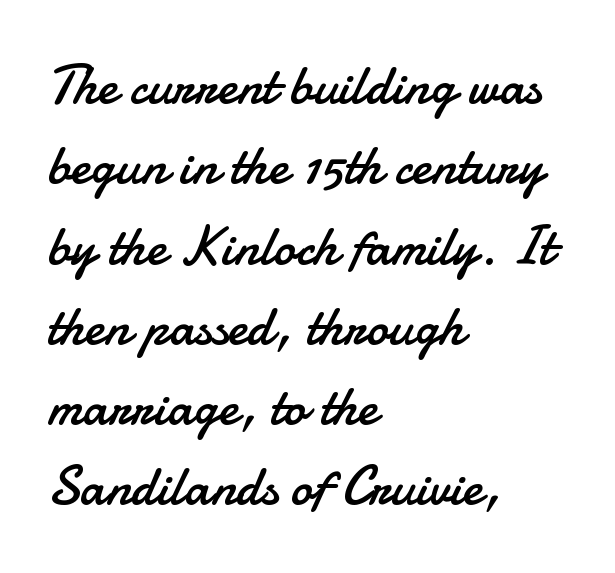
{"serif": "no", "bold": "no", "weight": "regular", "width": "normal", "stroke_contrast": "low", "x_height": "small", "monospaced": "no", "underline": "no", "align": "left", "line_spacing": "normal", "line_spacing_ratio": 1.46, "letter_spacing": "normal", "letter_spacing_em": 0.0, "glyph_px": 55}
